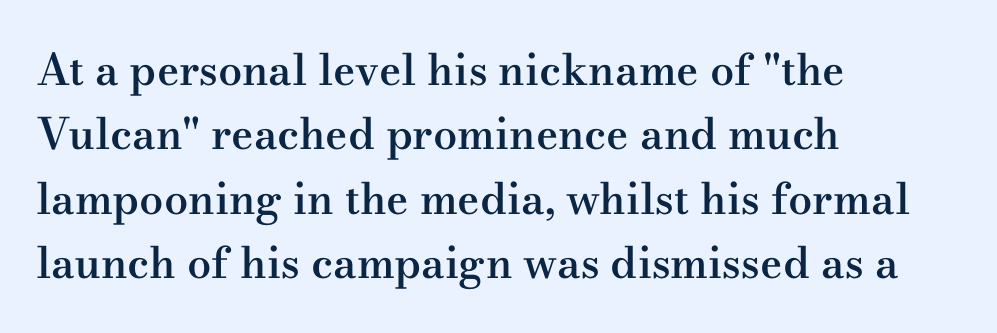
In terms of posture, this sample is upright. Reading down the column, the eye jumps a familiar distance to each next line. In CSS terms this would be text-align: left. Emphasis by weight is partial: semibold. Underlining? Definitely not there.
